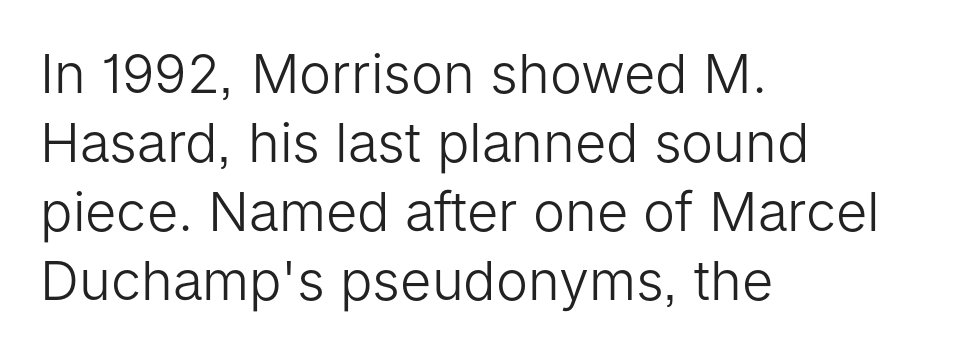
Does the copy run flush right? No — it runs flush left. Short note: letters normally spaced. The type sits square on the baseline with zero lean. This sample has the flowing, uneven cadence of proportional lettering. What's the leading like? Ordinary, nothing unusual. The zone under the glyphs is completely vacant.
